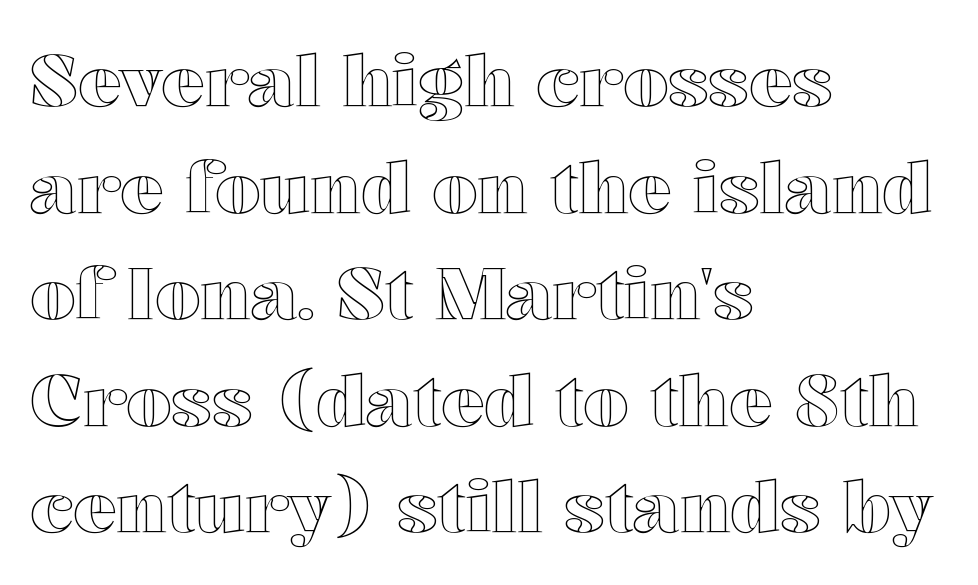
Teacher's note: observe the even left margin — that is flush-left alignment. Clear beneath every line of the passage. Every character sits straight up, as roman type does. Here the designer chose a conventional face with non-uniform glyph widths.
